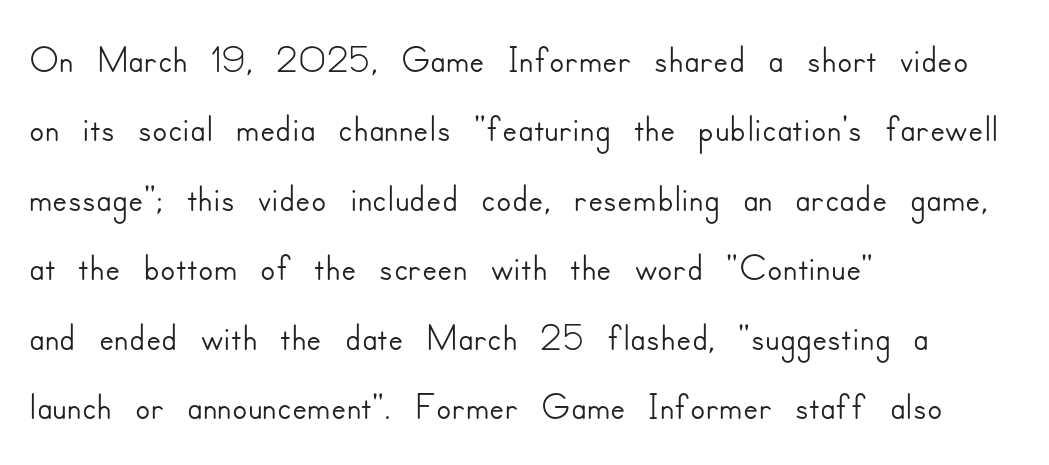
{"serif": "no", "italic": "no", "width": "normal", "stroke_contrast": "low", "x_height": "small", "monospaced": "no", "underline": "no", "align": "left", "line_spacing_ratio": 1.24, "letter_spacing": "normal", "letter_spacing_em": 0.0, "glyph_px": 56}
